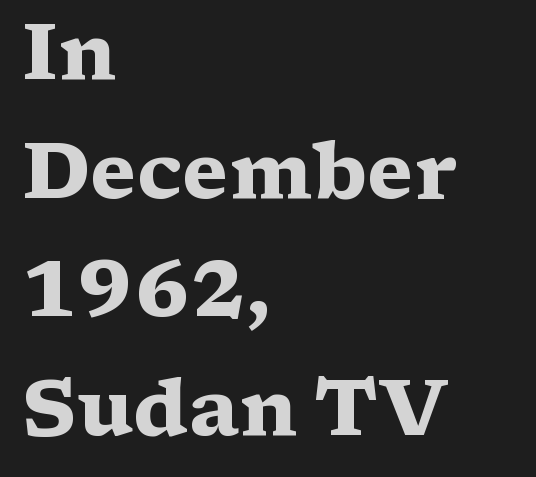
Italic? Not at all — the glyphs are vertical. The compositor pushed each line to the left boundary. Note the varied advance widths — an 'i' is clearly narrower than an 'm'. Typographically, this falls in the serif category. Any mark beneath the type? The region is blank. The block of text has a typical density, with ordinary space between rows.
